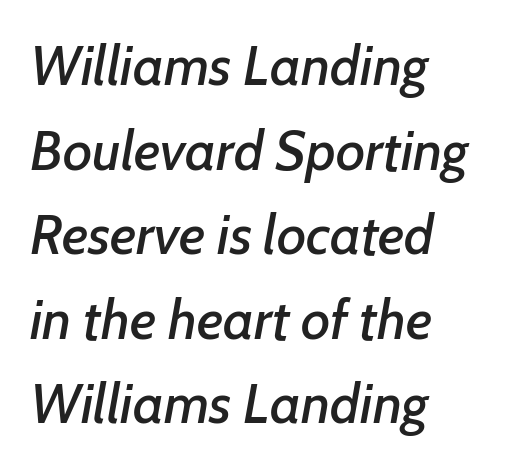
The image shows 56 px text type, italic (leaning right); set left-aligned, normal line spacing (1.51x), normal letter spacing, not underlined; low stroke contrast and a medium x-height.
